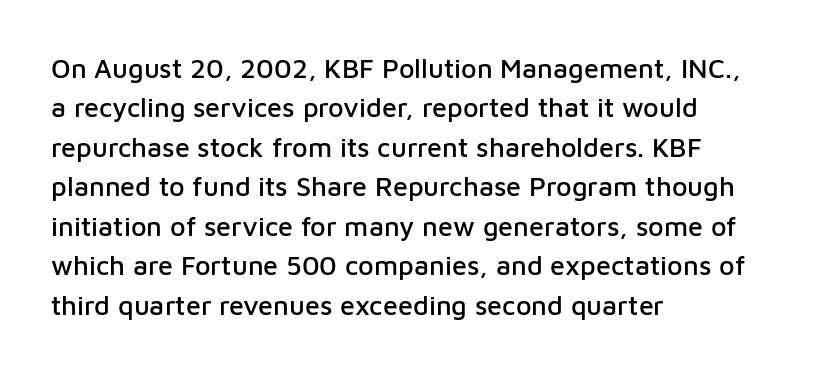
Q: Is the text italic (slanted)? A: No, it is upright.
Q: Is the text underlined? A: No.
Q: How is the paragraph aligned? A: Left-aligned.
Q: Is the spacing between letters normal or unusually wide? A: Normal.
Q: Is the spacing between lines tight, normal or loose? A: Normal.
